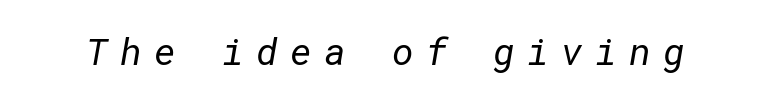
{"serif": "no", "bold": "no", "weight": "regular", "width": "normal", "stroke_contrast": "low", "x_height": "medium", "underline": "no", "letter_spacing": "wide", "letter_spacing_em": 0.33, "glyph_px": 37}
